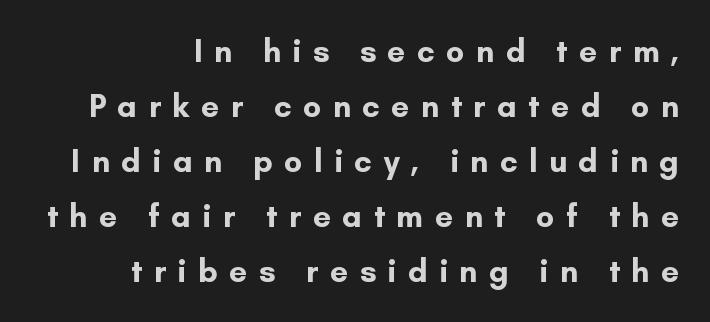
Q: Is the text bold? A: Yes.
Q: Is the text italic (slanted)? A: No, it is upright.
Q: Is the typeface a serif or a sans-serif typeface? A: Sans-serif.
Q: Is the text underlined? A: No.
Q: How is the paragraph aligned? A: Right-aligned.
Q: Is the spacing between letters normal or unusually wide? A: Unusually wide.
Q: Width (condensed, normal, or wide)? A: Normal.
Q: Stroke contrast? A: Low.
Q: x-height? A: Small.
Q: Monospaced? A: No.
